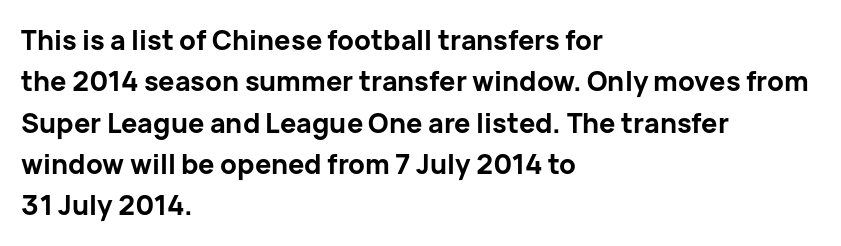
The image shows 27 px bold type, upright; set left-aligned, normal line spacing (1.53x), normal letter spacing, not underlined.
